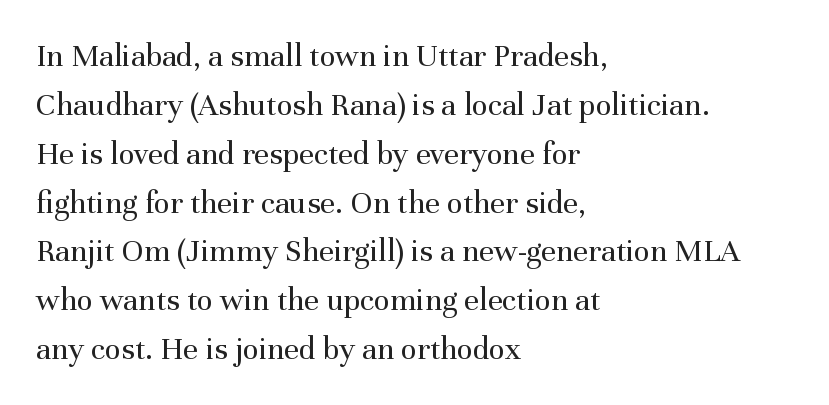
Stems here are at most as thick as an everyday book face. Old-style or modern, the face here clearly has serifs. Letter spacing: default. Words float on clear page, feet unadorned.
